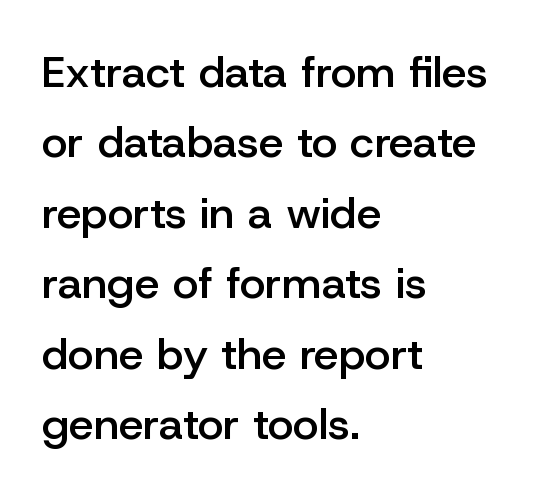
{"serif": "no", "italic": "no", "bold": "semi", "weight": "semibold", "width": "normal", "stroke_contrast": "low", "x_height": "medium", "monospaced": "no", "underline": "no", "align": "left", "line_spacing": "normal", "line_spacing_ratio": 1.6, "letter_spacing": "normal", "letter_spacing_em": 0.0, "glyph_px": 44}
